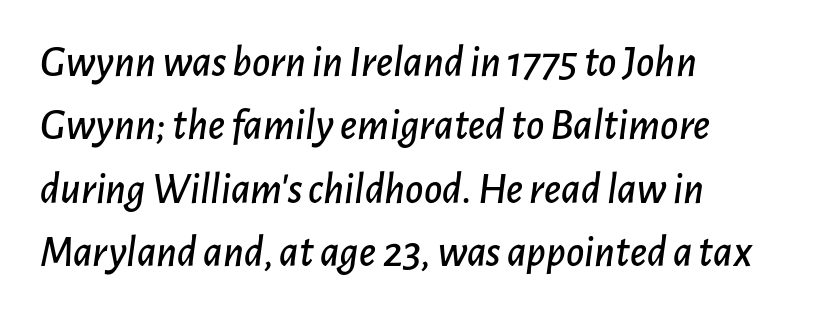
The gap between lines stays unmarked. The paragraph has a hard left edge and a soft right edge. Students, observe: this is what conventionally led text looks like. Proportional: the letters do not fall into vertical columns. Emphasis-style slanted type is in use. The horizontal fit of the characters is conventional and even.
